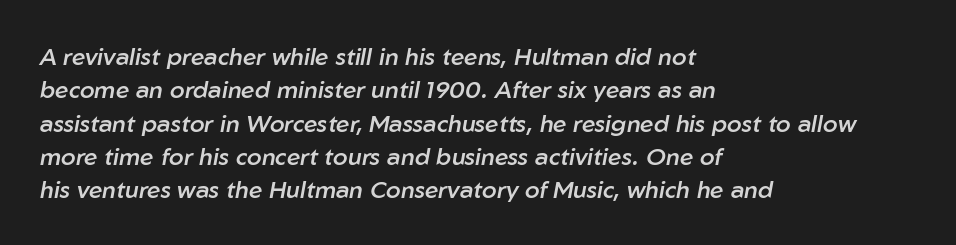
The image shows 24 px text type, italic (leaning right); set left-aligned, normal line spacing (1.39x), normal letter spacing, not underlined.
